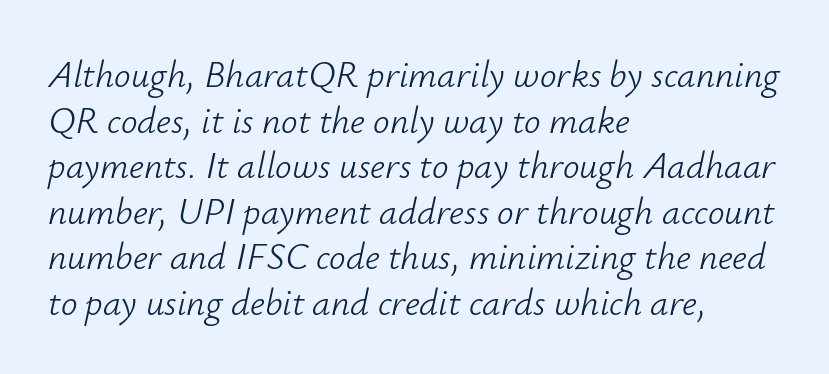
{"italic": "yes", "lean": "right", "slant_degrees": 12, "bold": "no", "weight": "light", "width": "normal", "stroke_contrast": "low", "x_height": "small", "monospaced": "no", "underline": "no", "align": "left", "line_spacing_ratio": 1.23, "letter_spacing": "normal", "letter_spacing_em": 0.0, "glyph_px": 37}
